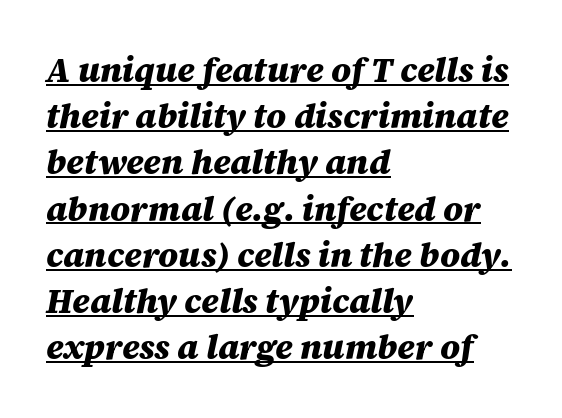
{"italic": "yes", "lean": "right", "slant_degrees": 12, "bold": "yes", "weight": "heavy", "width": "normal", "stroke_contrast": "medium", "x_height": "large", "monospaced": "no", "underline": "yes", "align": "left", "line_spacing": "normal", "line_spacing_ratio": 1.36, "letter_spacing": "normal", "letter_spacing_em": 0.0, "glyph_px": 34}
